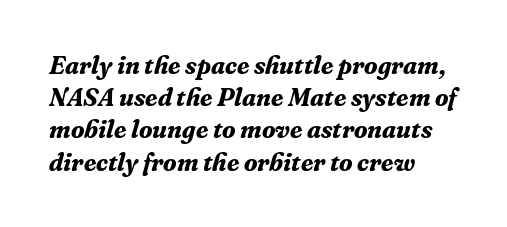
The image shows 25 px bold type, italic (leaning right); set left-aligned, normal line spacing (1.29x), normal letter spacing, not underlined.
